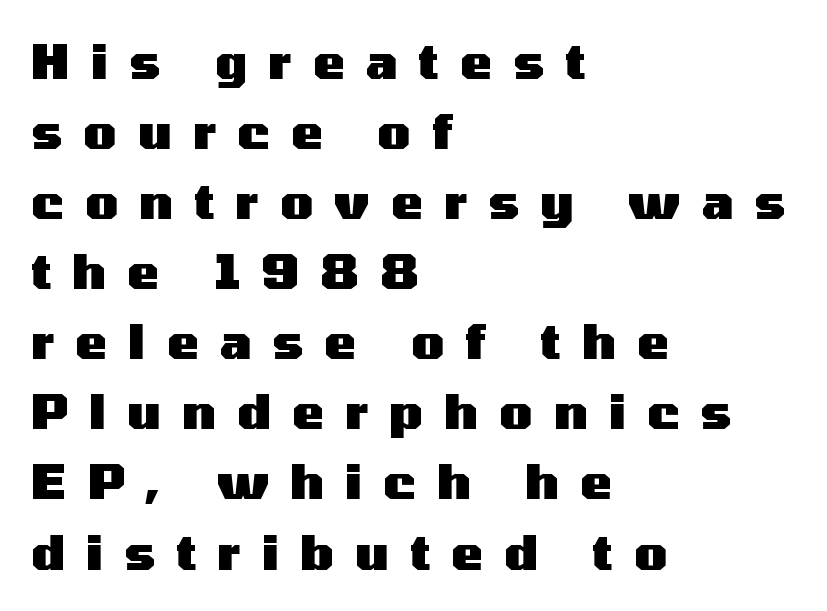
{"serif": "no", "italic": "no", "bold": "yes", "weight": "heavy", "width": "wide", "stroke_contrast": "medium", "x_height": "medium", "monospaced": "no", "underline": "no", "align": "left", "line_spacing": "normal", "line_spacing_ratio": 1.46, "letter_spacing": "wide", "letter_spacing_em": 0.44, "glyph_px": 48}
